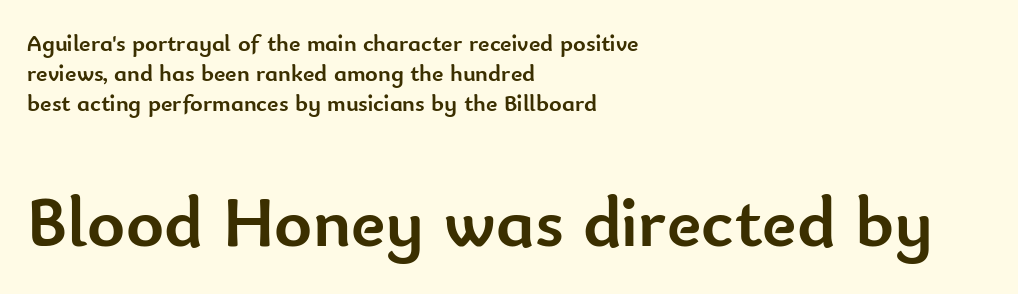
The image shows 72 px semibold sans-serif type, upright; set left-aligned, line spacing 1.24x, normal letter spacing, not underlined; the second (bottom) block is 3.0x larger; low stroke contrast and a small x-height.
